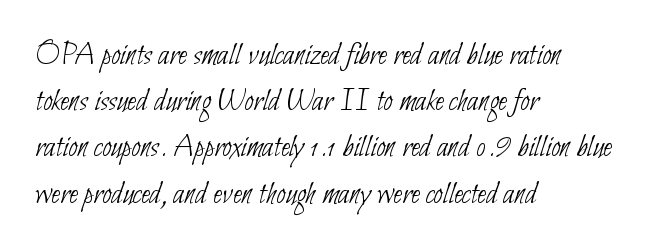
{"serif": "no", "bold": "no", "weight": "thin", "width": "condensed", "stroke_contrast": "low", "x_height": "small", "monospaced": "no", "underline": "no", "align": "left", "line_spacing": "normal", "line_spacing_ratio": 1.4, "letter_spacing": "normal", "letter_spacing_em": 0.0, "glyph_px": 33}
